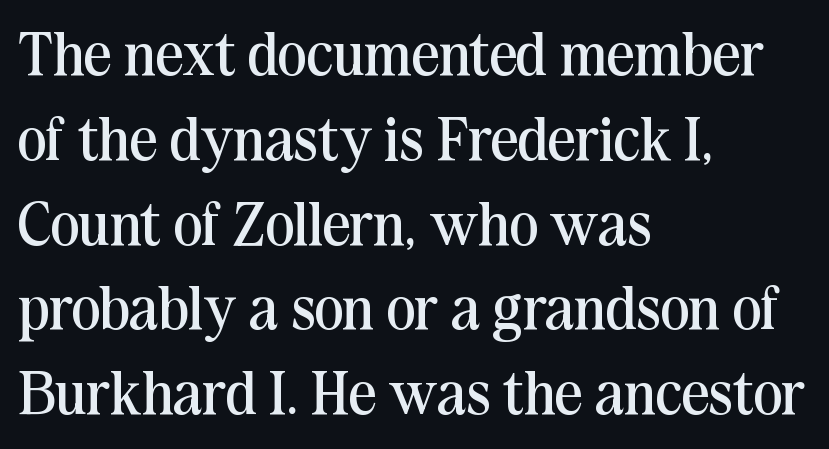
Q: Is the text bold? A: No.
Q: Is the text italic (slanted)? A: No, it is upright.
Q: Is the typeface a serif or a sans-serif typeface? A: Serif.
Q: Is the text underlined? A: No.
Q: How is the paragraph aligned? A: Left-aligned.
Q: Is the spacing between letters normal or unusually wide? A: Normal.
Q: Is the spacing between lines tight, normal or loose? A: Normal.
Q: Width (condensed, normal, or wide)? A: Normal.
Q: Stroke contrast? A: Medium.
Q: x-height? A: Medium.
Q: Monospaced? A: No.
